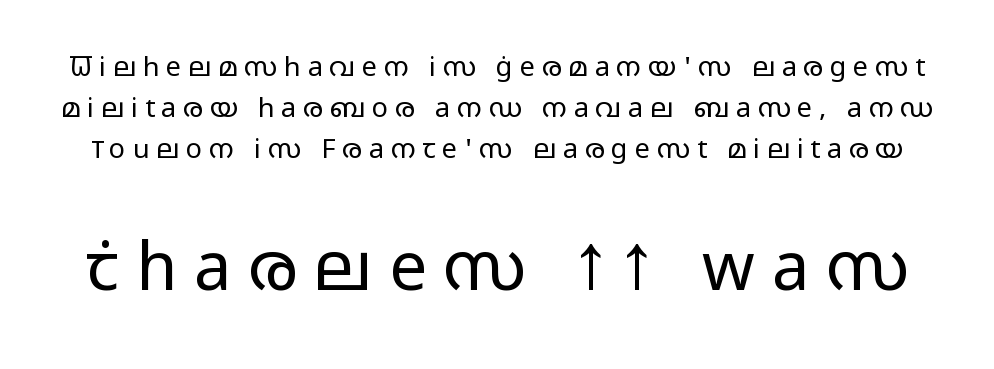
Only glyphs here, with clear space below each row. Looks like regular typesetting: each glyph gets only the width it needs. Letter spacing: wide. It's the straight-up-and-down kind of type.
